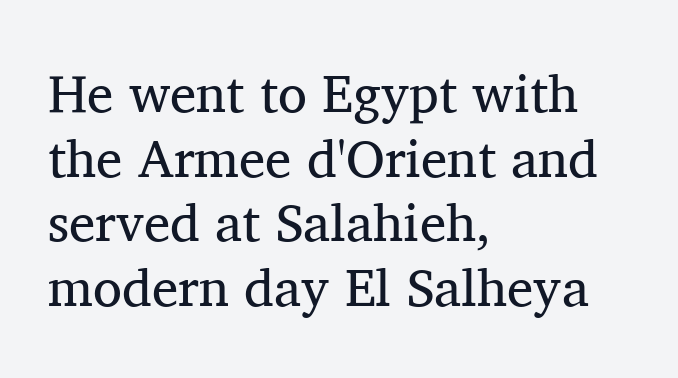
The image shows 53 px regular-weight serif type, upright; set left-aligned, line spacing 1.22x, normal letter spacing, not underlined; medium stroke contrast and a medium x-height.
